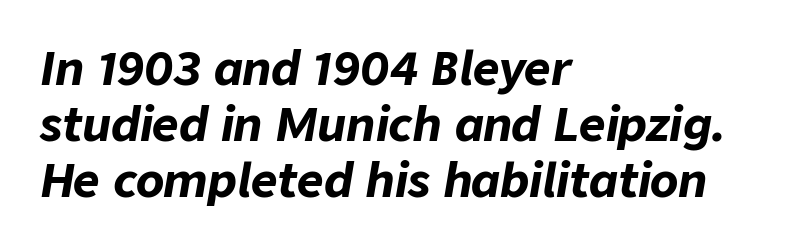
The image shows 46 px bold type, italic (leaning right); set left-aligned, line spacing 1.22x, normal letter spacing, not underlined; low stroke contrast and a medium x-height.
